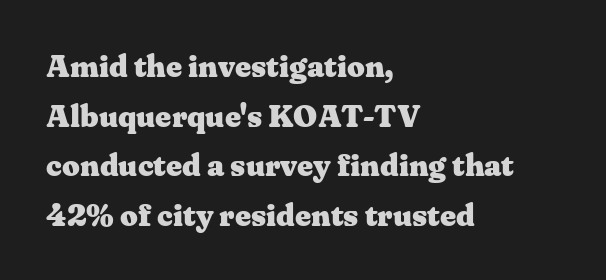
What's the leading like? Ordinary, nothing unusual. The letters carry serifs — small finishing strokes at the ends of their stems. Lines of text with bare space underneath. Tracking here is standard; glyphs follow each other at the usual distance. In terms of weight, the rendering is a true, heavy bold. The ragged edge is on the right, which tells us the setting is flush left.
